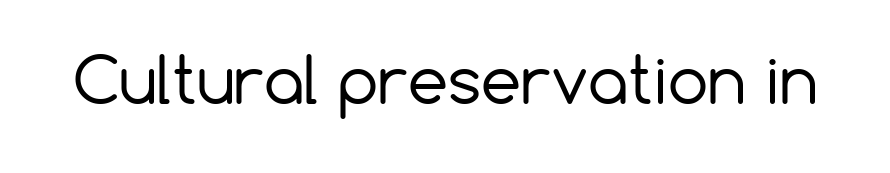
Q: Is the text bold? A: No.
Q: Is the text italic (slanted)? A: No, it is upright.
Q: Is the typeface a serif or a sans-serif typeface? A: Sans-serif.
Q: Is the text underlined? A: No.
Q: Is the spacing between letters normal or unusually wide? A: Normal.
Q: Width (condensed, normal, or wide)? A: Normal.
Q: Stroke contrast? A: Low.
Q: x-height? A: Medium.
Q: Monospaced? A: No.
